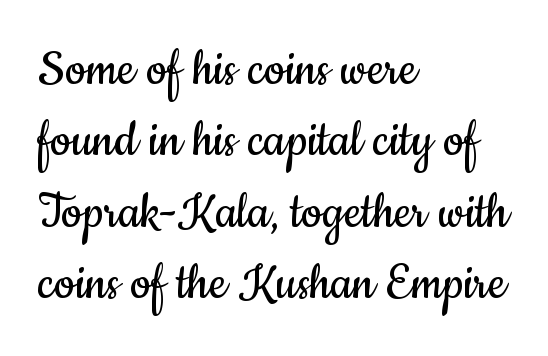
{"serif": "no", "bold": "no", "weight": "regular", "width": "condensed", "stroke_contrast": "low", "x_height": "small", "monospaced": "no", "underline": "no", "align": "left", "line_spacing_ratio": 1.23, "letter_spacing": "normal", "letter_spacing_em": 0.0, "glyph_px": 58}
